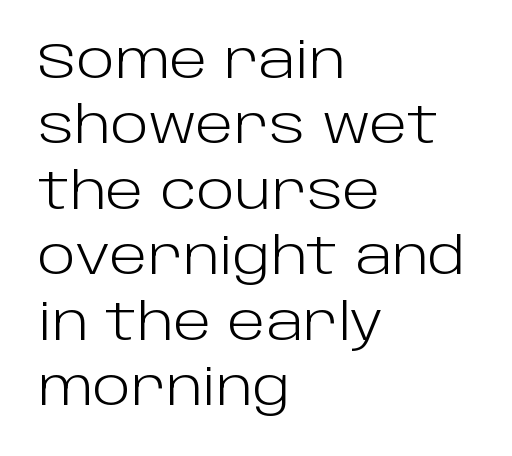
{"serif": "no", "italic": "no", "bold": "no", "weight": "light", "width": "normal", "stroke_contrast": "low", "x_height": "large", "monospaced": "no", "underline": "no", "align": "left", "line_spacing": "normal", "line_spacing_ratio": 1.31, "letter_spacing": "normal", "letter_spacing_em": 0.0, "glyph_px": 50}
